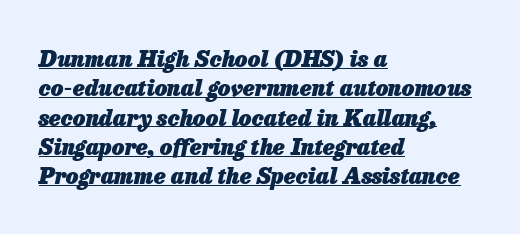
Standard letterfit; no display-style spreading of the glyphs. A normal amount of white space separates one row of letters from the next. The passage shown leans; its letterforms are oblique. These characters rest on top of a visible drawn line. The lines in this sample share a left origin and differ only in where they stop. The face used here has the dense, thick strokes of a bold.
